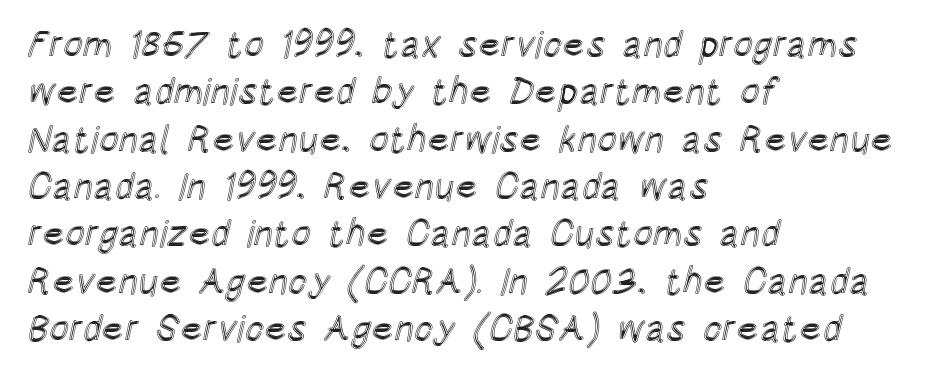
The image shows 37 px condensed type; set left-aligned, normal line spacing (1.28x), normal letter spacing, not underlined; a large x-height.
